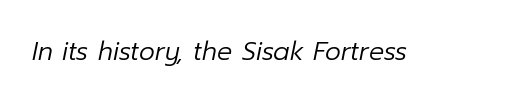
{"italic": "yes", "lean": "right", "slant_degrees": 12, "bold": "no", "underline": "no", "letter_spacing": "normal", "letter_spacing_em": 0.0, "glyph_px": 25}
